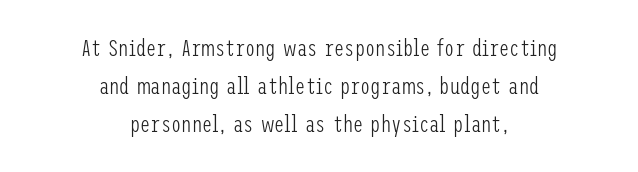
Leftover space on each line is divided equally before and after the words. Rows of type keep a routine distance in the vertical direction. In terms of posture, this sample is upright. Is this a heavy cut? Hardly; it is regular or lighter. The face used here is rendered with its standard letterfit. Quick note: underline off.
